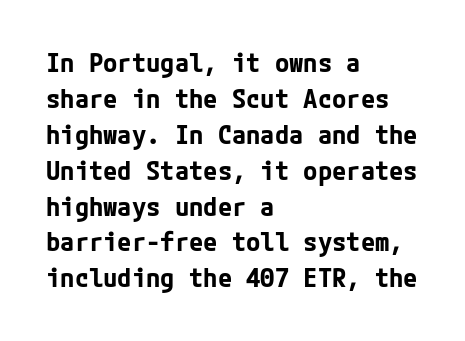
Weight: bold. Inter-character spacing is left at the font's built-in metrics. Check the space under the baseline: it is left empty. These lines sit exactly where default settings would place them. Compared with a centered layout, this one pins lines to the left instead.
